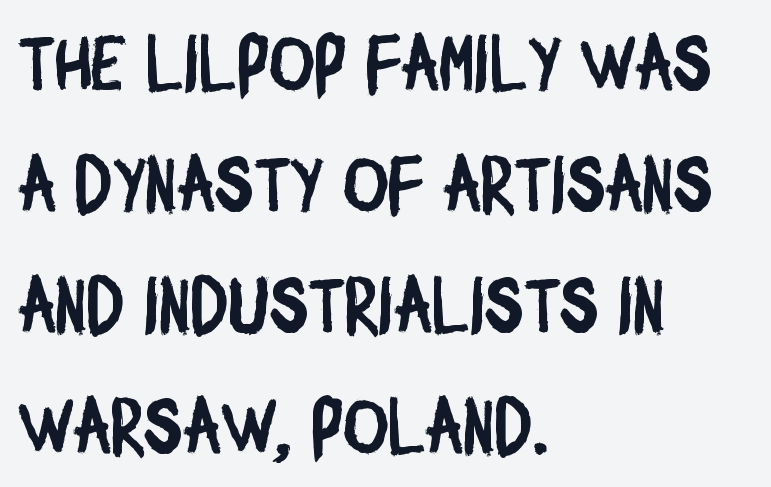
Do the characters align in a grid? No, the font is proportional. Nobody drew a line under any word here. One glance says typical: line gaps are just what's usual. No feet cap the strokes, marking this as sans-serif type. Tracking here is standard; glyphs follow each other at the usual distance.
